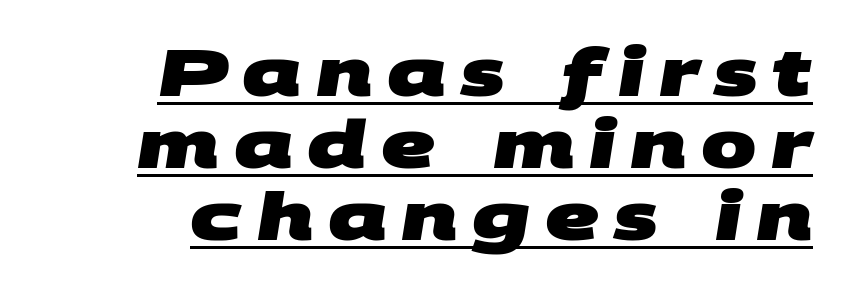
Character widths vary here, with narrow letters taking less room than wide ones. Caption: expanded tracking, letters set apart. The typesetter has applied underlining to the passage shown. These lines huddle together more closely than default settings would place them. The rendering shows plain stroke endings on the letterforms — a sans-serif design.
